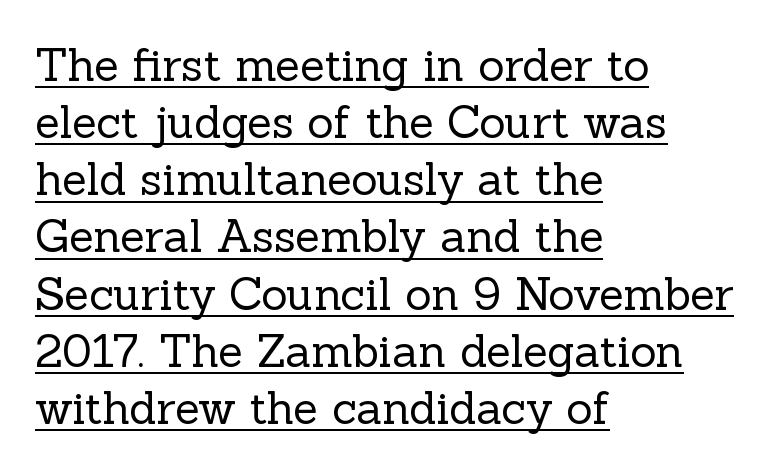
Heft: none added — not bold. Think of a printed novel: that variable character pitch is what you see here. The sample's only ornament is a line tracing under the words. Serif or sans? Serif — the stroke terminals have little feet.
